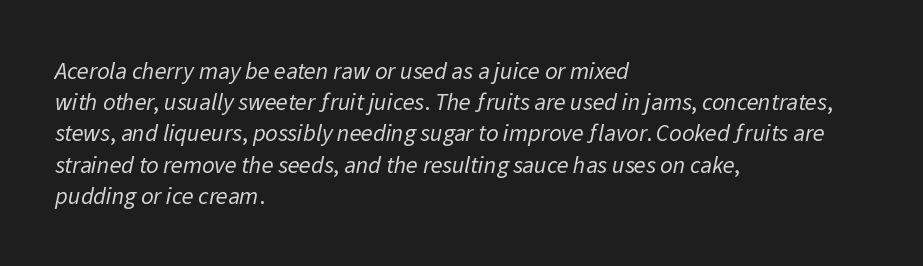
{"bold": "no", "underline": "no", "align": "left", "line_spacing": "normal", "line_spacing_ratio": 1.3, "letter_spacing": "normal", "letter_spacing_em": 0.0, "glyph_px": 24}
